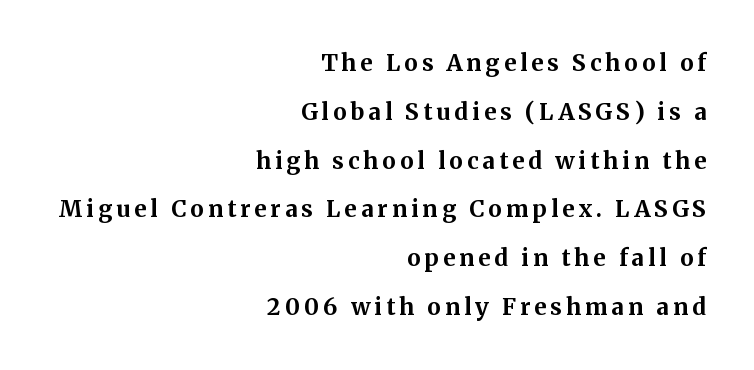
Q: Is the text bold? A: Yes.
Q: Is the text italic (slanted)? A: No, it is upright.
Q: Is the text underlined? A: No.
Q: How is the paragraph aligned? A: Right-aligned.
Q: Is the spacing between lines tight, normal or loose? A: Loose.
